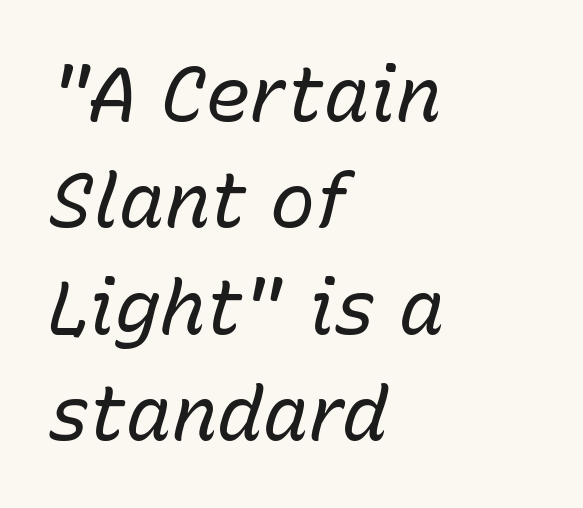
{"italic": "yes", "lean": "right", "slant_degrees": 15, "bold": "no", "weight": "regular", "width": "normal", "stroke_contrast": "low", "x_height": "medium", "monospaced": "no", "underline": "no", "align": "left", "line_spacing": "normal", "line_spacing_ratio": 1.4, "letter_spacing": "normal", "letter_spacing_em": 0.0, "glyph_px": 76}
